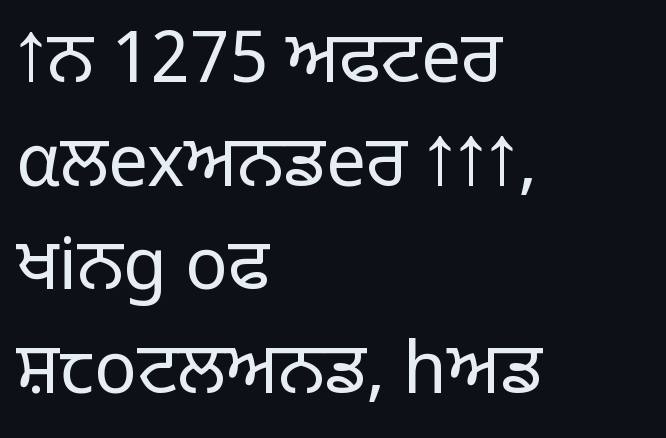
The image shows 71 px light sans-serif type, upright; set left-aligned, normal line spacing (1.46x), normal letter spacing, not underlined; low stroke contrast and a large x-height.
